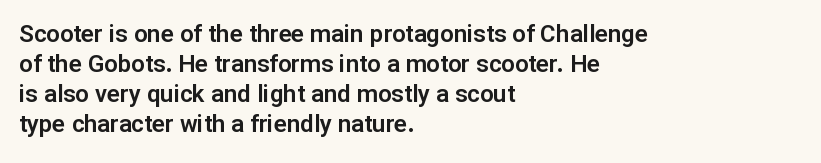
The image shows 24 px text type, upright; set left-aligned, normal line spacing (1.25x), normal letter spacing, not underlined.
